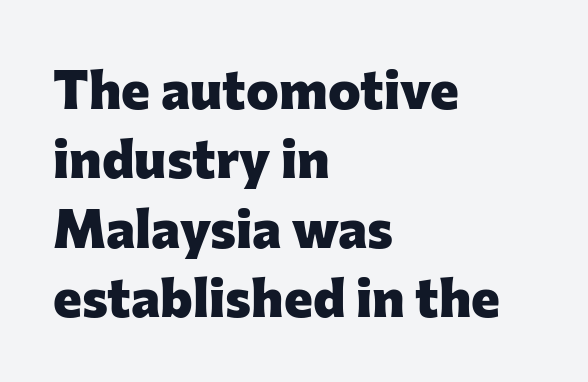
Q: Is the text bold? A: Yes.
Q: Is the text italic (slanted)? A: No, it is upright.
Q: Is the typeface a serif or a sans-serif typeface? A: Sans-serif.
Q: Is the text underlined? A: No.
Q: How is the paragraph aligned? A: Left-aligned.
Q: Is the spacing between letters normal or unusually wide? A: Normal.
Q: Is the spacing between lines tight, normal or loose? A: Normal.
Q: Width (condensed, normal, or wide)? A: Normal.
Q: Stroke contrast? A: Low.
Q: x-height? A: Medium.
Q: Monospaced? A: No.
